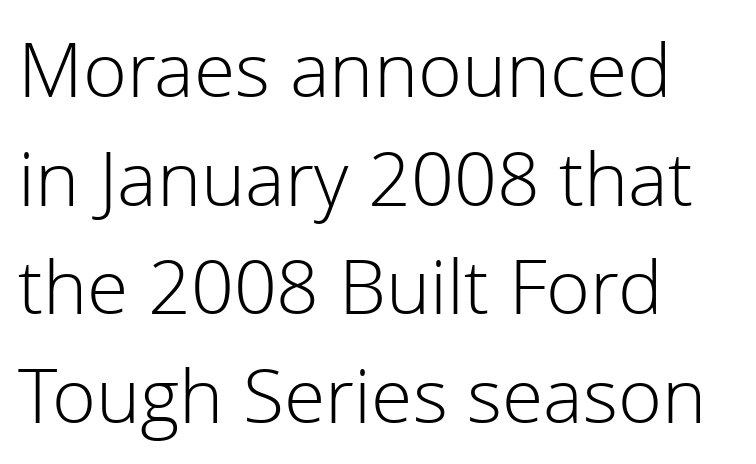
There is no visible air inserted between adjacent glyphs. Rendered with straight, roman letterforms. The ragged edge is on the right, which tells us the setting is flush left. Anything drawn beneath the words? Only blank space.
